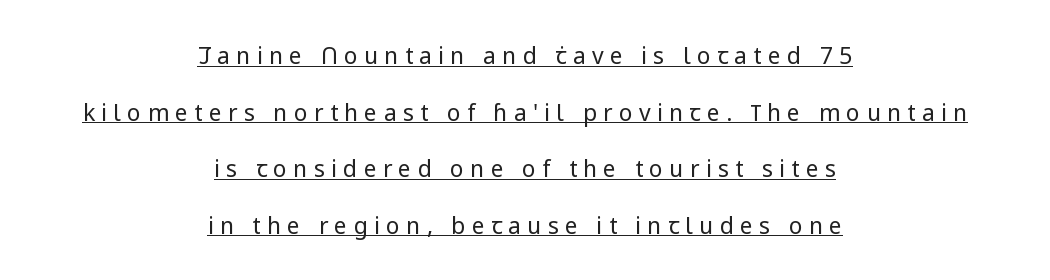
Q: Is the text bold? A: No.
Q: Is the text italic (slanted)? A: No, it is upright.
Q: Is the text underlined? A: Yes.
Q: How is the paragraph aligned? A: Centered.
Q: Is the spacing between letters normal or unusually wide? A: Unusually wide.
Q: Is the spacing between lines tight, normal or loose? A: Loose.
